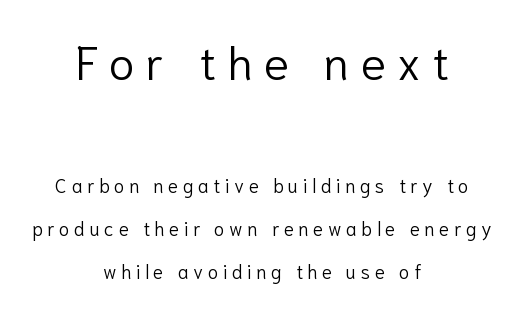
The image shows 47 px light sans-serif type, upright; set centered, loose line spacing (2.26x), unusually wide letter spacing (+0.24 em), not underlined; the first (top) block is 2.47x larger; low stroke contrast and a medium x-height.
